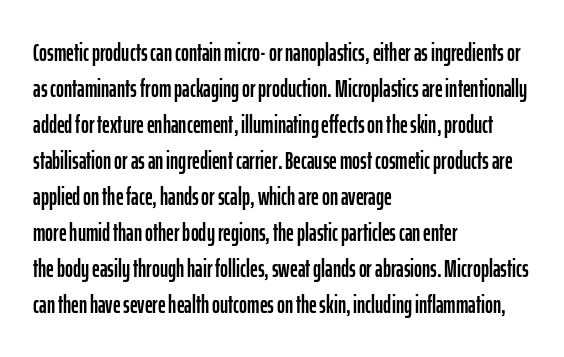
{"italic": "no", "underline": "no", "align": "left", "line_spacing": "normal", "line_spacing_ratio": 1.5, "letter_spacing": "normal", "letter_spacing_em": 0.0, "glyph_px": 24}
